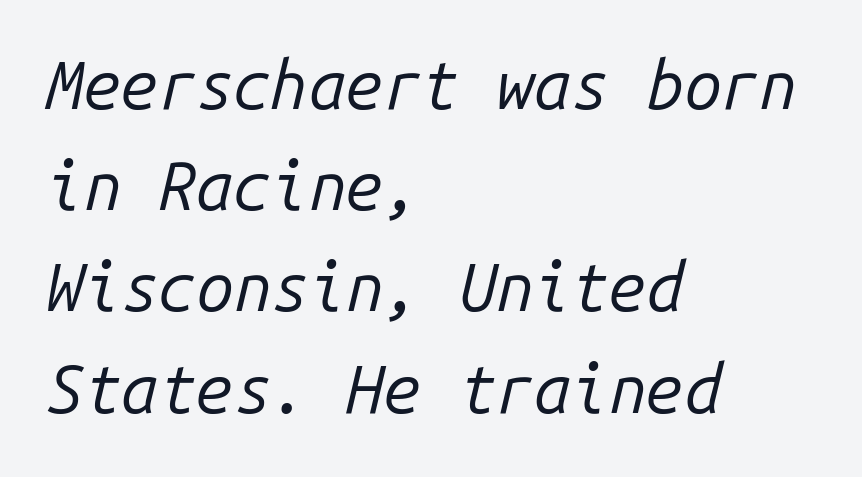
The image shows 67 px regular-weight type, italic (leaning right), monospaced; set left-aligned, normal line spacing (1.51x), normal letter spacing, not underlined; low stroke contrast and a medium x-height.
